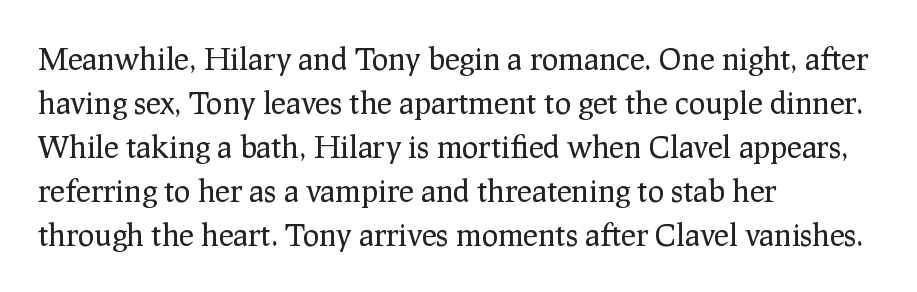
The rendering anchors every line to the left-hand side. Examine the stroke ends and you'll spot serifs. Inter-character spacing is left at the font's built-in metrics. This sample has the flowing, uneven cadence of proportional lettering. The face looks like a standard text weight, possibly lighter. The strip under each line holds only bare page.
